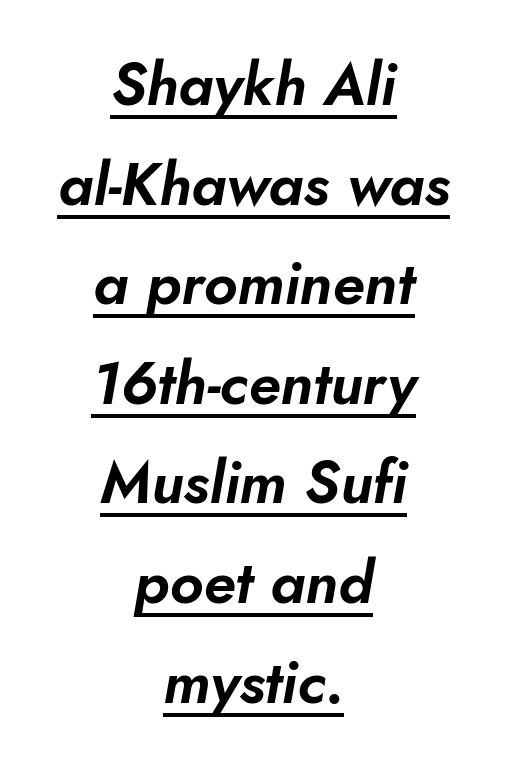
Q: Is the text italic (slanted)? A: Yes, it leans right by about 10 degrees.
Q: Is the text underlined? A: Yes.
Q: How is the paragraph aligned? A: Centered.
Q: Is the spacing between letters normal or unusually wide? A: Normal.
Q: Is the spacing between lines tight, normal or loose? A: Normal.
Q: Width (condensed, normal, or wide)? A: Normal.
Q: Stroke contrast? A: Low.
Q: x-height? A: Small.
Q: Monospaced? A: No.
